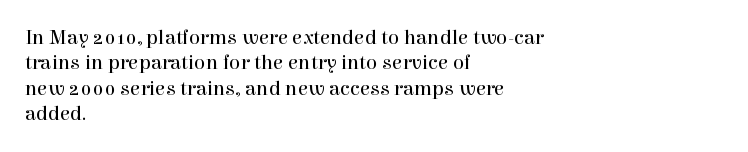
{"italic": "no", "bold": "no", "underline": "no", "align": "left", "line_spacing_ratio": 1.21, "letter_spacing": "normal", "letter_spacing_em": 0.0, "glyph_px": 21}
